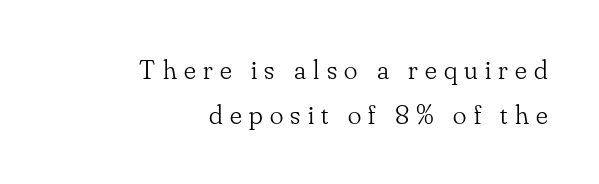
The image shows 28 px light serif type, upright; set right-aligned, normal line spacing (1.62x), unusually wide letter spacing (+0.26 em), not underlined; low stroke contrast and a small x-height.
